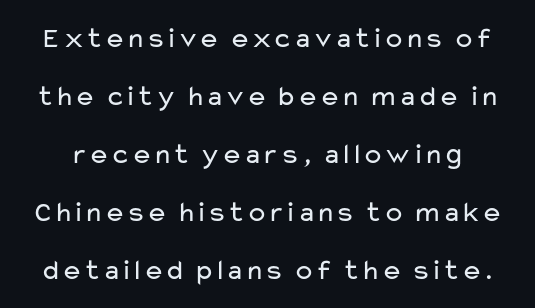
The image shows 29 px regular-weight, wide sans-serif type, upright; set loose line spacing (2.0x), normal letter spacing, not underlined; low stroke contrast and a medium x-height.
